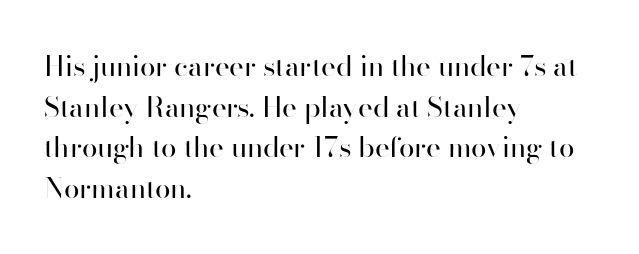
Q: Is the text bold? A: No.
Q: Is the text italic (slanted)? A: No, it is upright.
Q: Is the typeface a serif or a sans-serif typeface? A: Sans-serif.
Q: Is the text underlined? A: No.
Q: How is the paragraph aligned? A: Left-aligned.
Q: Is the spacing between letters normal or unusually wide? A: Normal.
Q: Is the spacing between lines tight, normal or loose? A: Normal.
Q: Width (condensed, normal, or wide)? A: Normal.
Q: Stroke contrast? A: High.
Q: x-height? A: Small.
Q: Monospaced? A: No.
